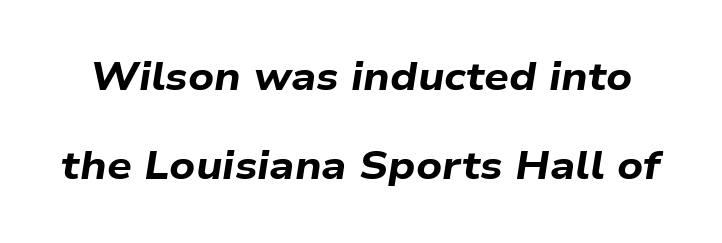
Successive baselines arrive slowly, with a big drop between each. The glyphs are unaccompanied by any horizontal stroke below them. Nothing unusual about the tracking: characters are spaced as the font intends. The font is running at its bold setting.
